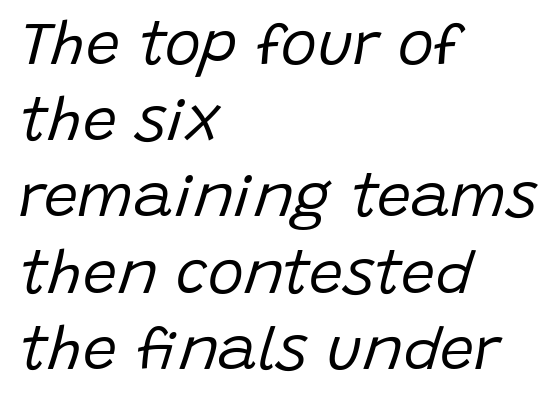
It's the slanting kind of type. A typesetter would call this leading conventional body-copy spacing. The passage shown is not bold in any degree. The rendering keeps characters at their native spacing. The typesetter chose a ragged-right arrangement here.
